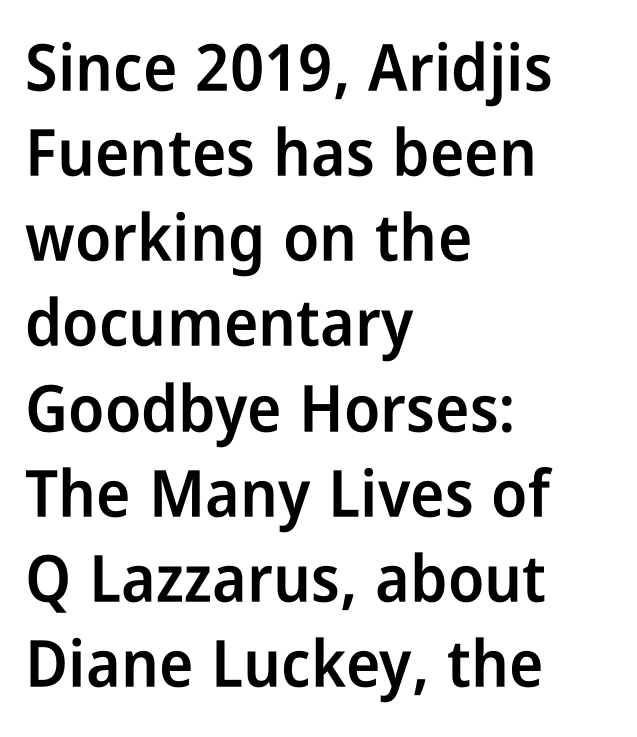
These lines are set flush left with a ragged right edge. Normally led — the rows are evenly, conventionally spaced. Tracking here is standard; glyphs follow each other at the usual distance. Spacing verdict: proportional, widths tailored to each character. What kind of face is this? One without serifs — a sans. A typesetter would mark this as roman, not italic.
